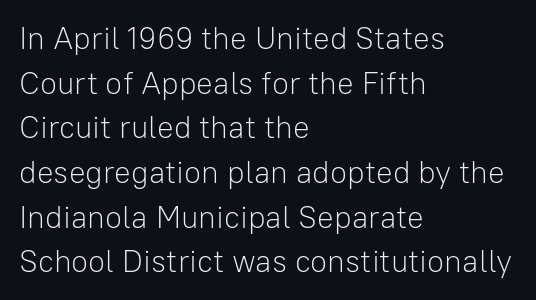
The rendering shows plain stroke endings on the letterforms — a sans-serif design. Lines of text with bare space underneath. The strokes carry an ordinary text weight at most. Leading: standard. Look at the tracking — it's just the regular setting, nothing added.
